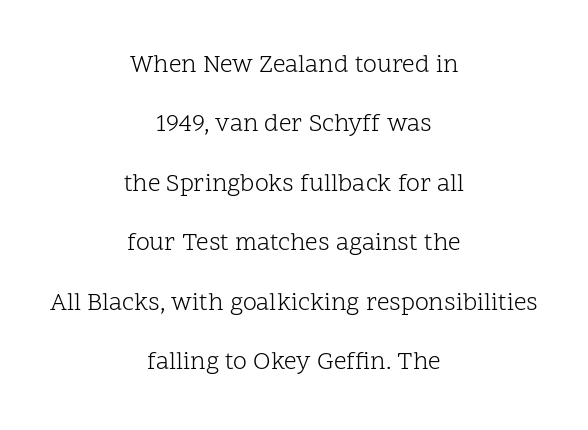
The image shows 25 px text type, upright; set centered, loose line spacing (2.38x), normal letter spacing, not underlined.
